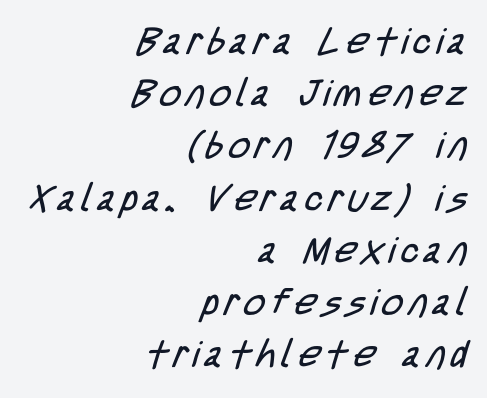
Q: Is the text bold? A: No.
Q: Is the typeface a serif or a sans-serif typeface? A: Sans-serif.
Q: Is the text underlined? A: No.
Q: How is the paragraph aligned? A: Right-aligned.
Q: Is the spacing between lines tight, normal or loose? A: Normal.
Q: Width (condensed, normal, or wide)? A: Condensed.
Q: Stroke contrast? A: Low.
Q: x-height? A: Large.
Q: Monospaced? A: No.
